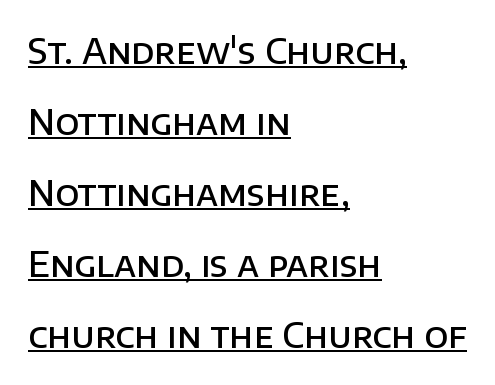
The image shows 34 px semibold sans-serif type, upright; set left-aligned, loose line spacing (2.09x), normal letter spacing, underlined; low stroke contrast and a large x-height.
